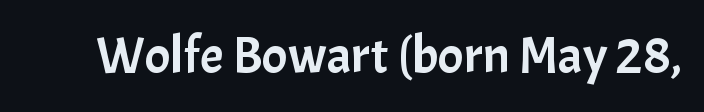
This is the regular roman posture of the typeface. The area under the type is left untouched. The passage shown has conventional tracking throughout. The text was rendered using a sans face with plain stroke endings. Spacing verdict: proportional, widths tailored to each character.
